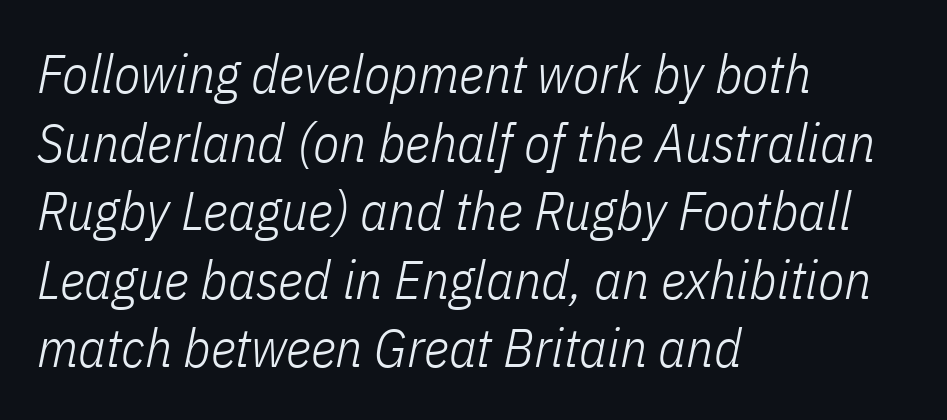
The image shows 54 px light, condensed type, italic (leaning right); set left-aligned, normal line spacing (1.27x), normal letter spacing, not underlined; low stroke contrast and a medium x-height.
